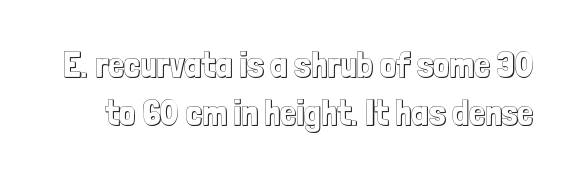
The image shows 36 px condensed type, upright; set normal line spacing (1.32x), normal letter spacing, not underlined; a medium x-height.
